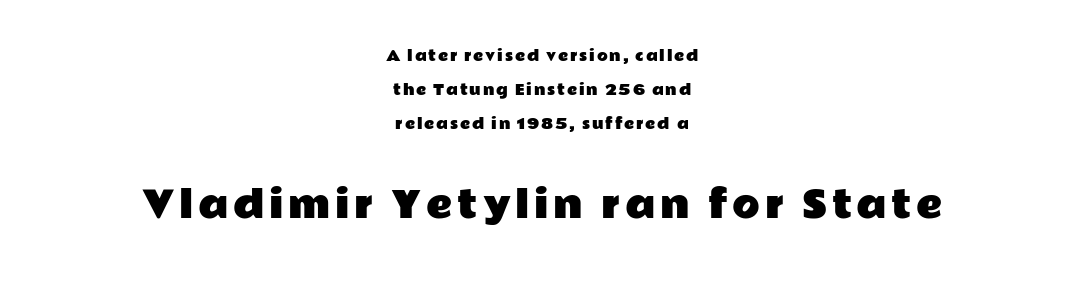
The image shows 36 px wide sans-serif type, upright; set centered, loose line spacing (2.44x), not underlined; the second (bottom) block is 2.57x larger; low stroke contrast and a medium x-height.
